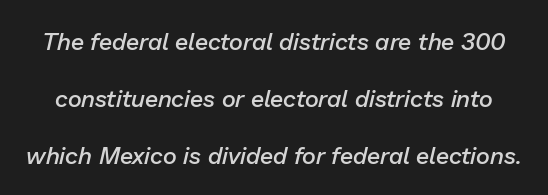
Q: Is the text bold? A: Semi-bold.
Q: Is the text italic (slanted)? A: Yes, it leans right by about 13 degrees.
Q: Is the text underlined? A: No.
Q: Is the spacing between letters normal or unusually wide? A: Normal.
Q: Is the spacing between lines tight, normal or loose? A: Loose.
